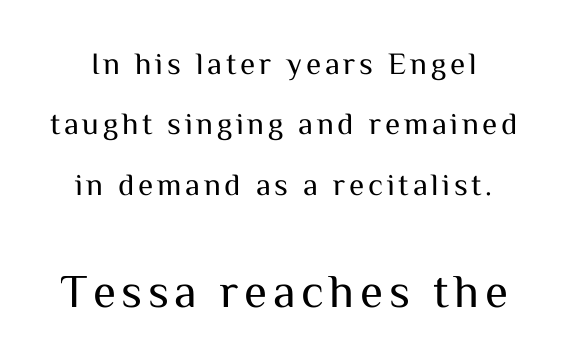
Q: Is the text bold? A: No.
Q: Is the text italic (slanted)? A: No, it is upright.
Q: Is the typeface a serif or a sans-serif typeface? A: Sans-serif.
Q: Is the text underlined? A: No.
Q: Is the spacing between lines tight, normal or loose? A: Loose.
Q: Which block of text is set in a larger size, the first (top) or the second (bottom)? A: The second (bottom) one.
Q: Width (condensed, normal, or wide)? A: Normal.
Q: Stroke contrast? A: Medium.
Q: x-height? A: Medium.
Q: Monospaced? A: No.
